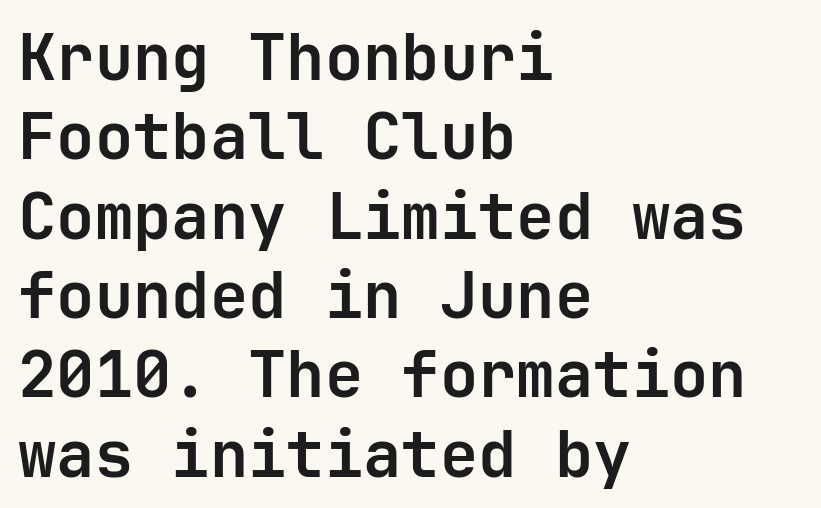
The image shows 64 px semibold sans-serif type, upright; set left-aligned, line spacing 1.24x, normal letter spacing, not underlined; low stroke contrast and a medium x-height.
